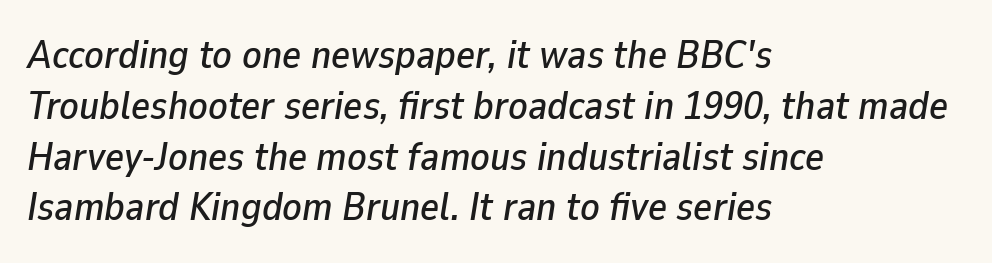
The image shows 40 px text type, italic (leaning right); set left-aligned, normal line spacing (1.27x), normal letter spacing, not underlined; low stroke contrast and a medium x-height.
